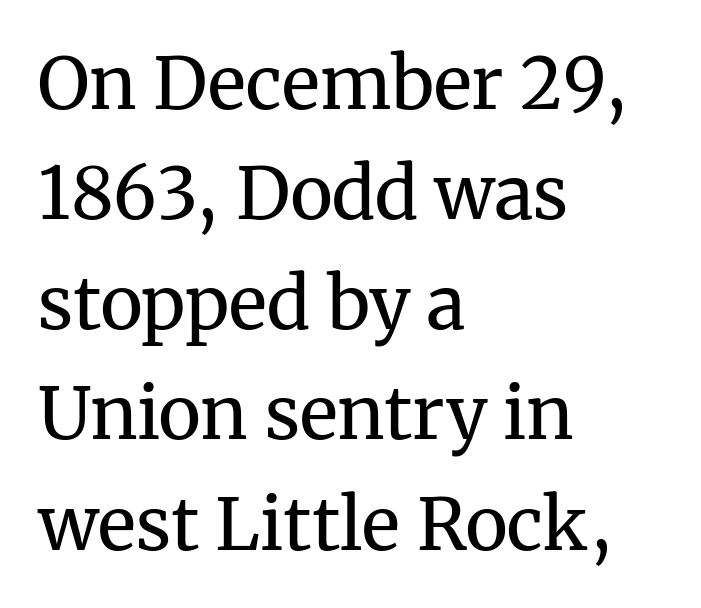
The image shows 72 px regular-weight serif type, upright; set left-aligned, normal line spacing (1.53x), normal letter spacing, not underlined; medium stroke contrast and a medium x-height.
